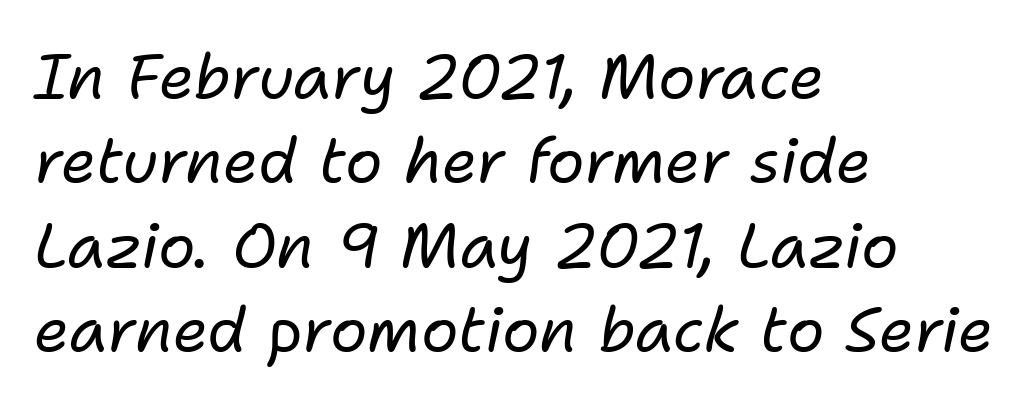
{"italic": "yes", "lean": "right", "slant_degrees": 11, "bold": "no", "weight": "regular", "width": "normal", "stroke_contrast": "low", "x_height": "medium", "monospaced": "no", "underline": "no", "align": "left", "line_spacing": "normal", "line_spacing_ratio": 1.36, "letter_spacing": "normal", "letter_spacing_em": 0.0, "glyph_px": 62}
